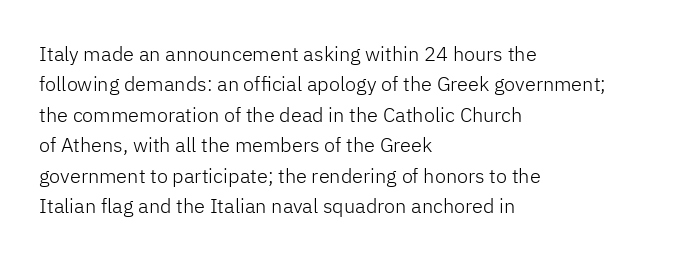
{"italic": "no", "bold": "no", "underline": "no", "align": "left", "line_spacing": "normal", "line_spacing_ratio": 1.52, "letter_spacing": "normal", "letter_spacing_em": 0.0, "glyph_px": 20}
